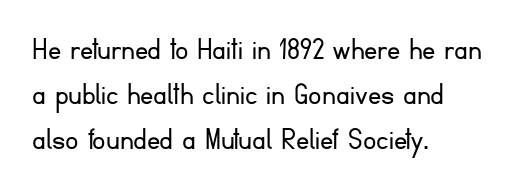
The image shows 33 px light sans-serif type, upright; set left-aligned, normal line spacing (1.36x), normal letter spacing, not underlined; low stroke contrast and a small x-height.
